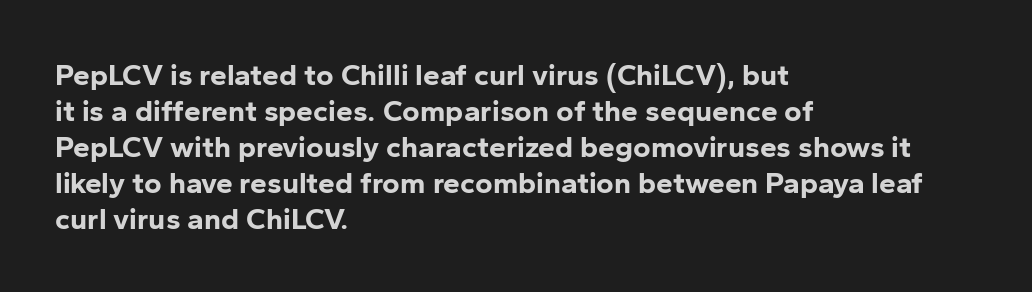
{"serif": "no", "italic": "no", "bold": "yes", "weight": "bold", "width": "normal", "stroke_contrast": "low", "x_height": "medium", "monospaced": "no", "underline": "no", "align": "left", "line_spacing_ratio": 1.2, "letter_spacing": "normal", "letter_spacing_em": 0.0, "glyph_px": 30}
